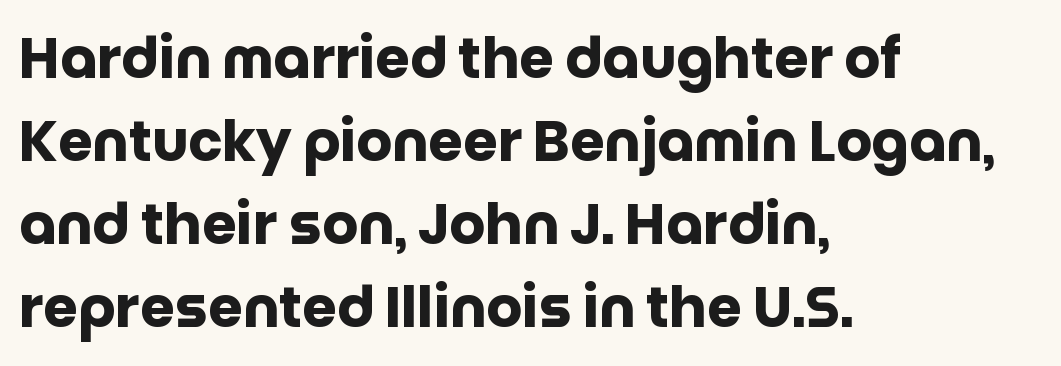
The image shows 56 px heavy sans-serif type, upright; set left-aligned, normal line spacing (1.48x), normal letter spacing, not underlined; low stroke contrast and a large x-height.
